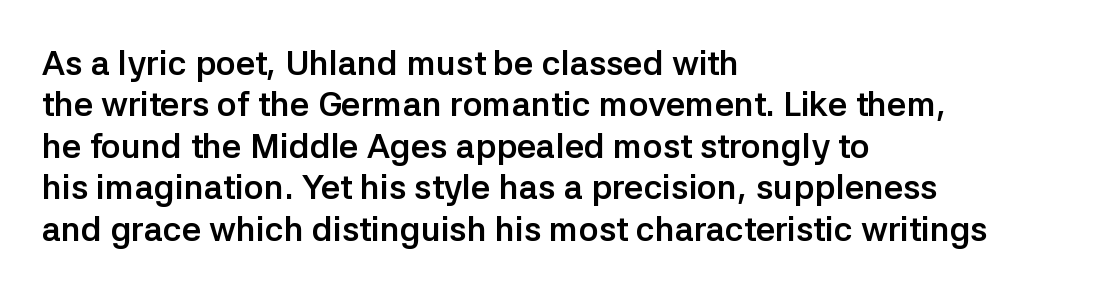
Words appear dense and cohesive because spacing is normal. Serifs: no, the terminals of the letterforms are clean. The baseline area is clear. You'd pick this weight for a headline — it's a proper bold.
